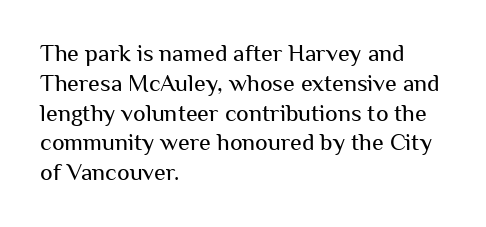
{"italic": "no", "bold": "no", "underline": "no", "align": "left", "line_spacing_ratio": 1.24, "letter_spacing": "normal", "letter_spacing_em": 0.0, "glyph_px": 24}
